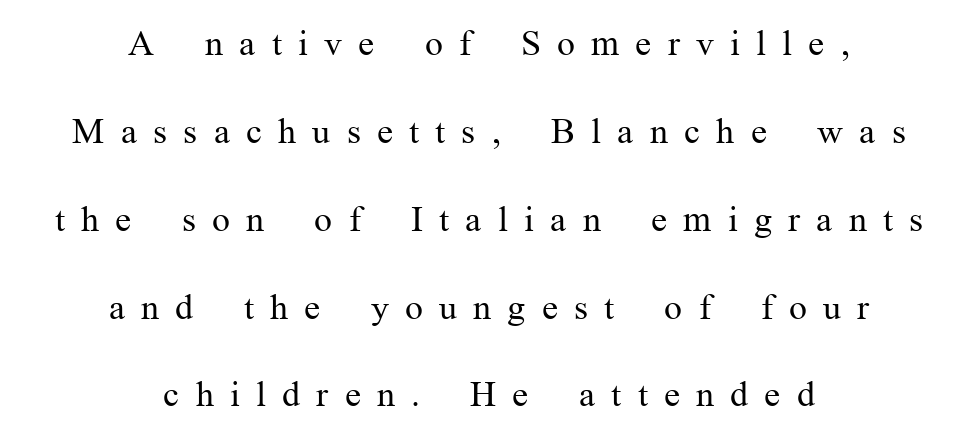
Nothing heavy about these letters — not bold at all. Leftover space on each line is divided equally before and after the words. The tracking reads as deliberately expanded to a designer's eye. A serif font was chosen for this passage.
